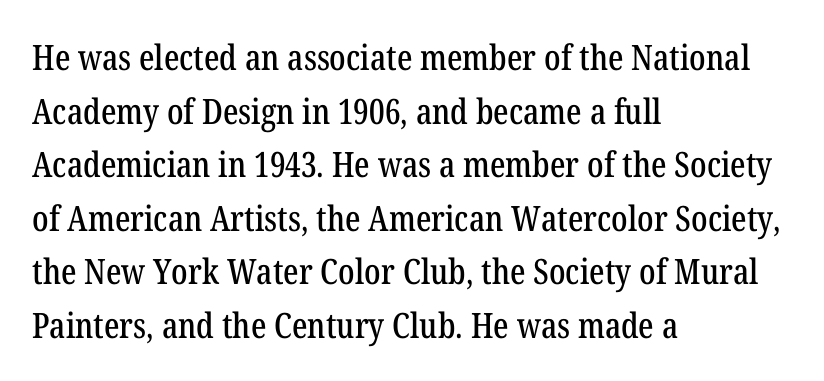
The rendering keeps characters at their native spacing. Notice how the passage keeps a crisp vertical edge on the left only. This sample uses an upright cut, with every glyph sitting square on the baseline. Only glyphs here, with clear space below each row.
